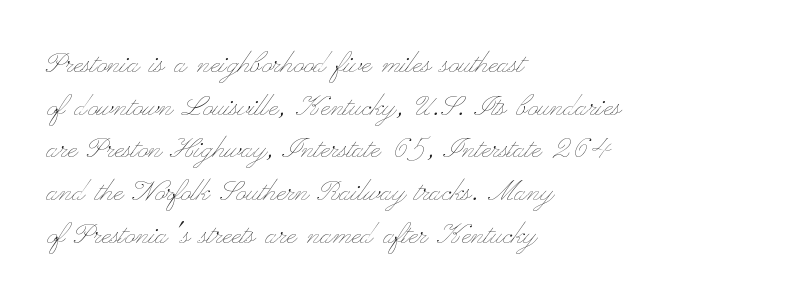
{"bold": "no", "weight": "thin", "width": "wide", "stroke_contrast": "low", "x_height": "small", "monospaced": "no", "underline": "no", "align": "left", "line_spacing_ratio": 1.22, "letter_spacing": "normal", "letter_spacing_em": 0.0, "glyph_px": 35}
